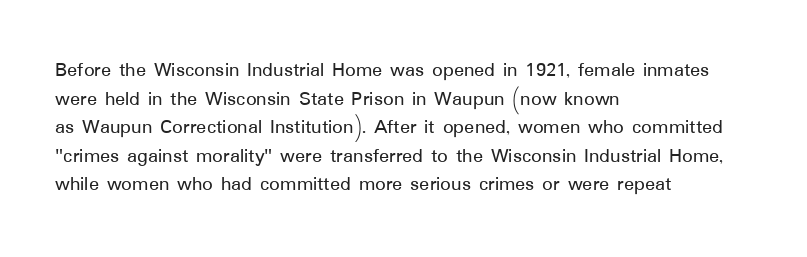
Q: Is the text italic (slanted)? A: No, it is upright.
Q: Is the text underlined? A: No.
Q: How is the paragraph aligned? A: Left-aligned.
Q: Is the spacing between letters normal or unusually wide? A: Normal.
Q: Is the spacing between lines tight, normal or loose? A: Normal.
